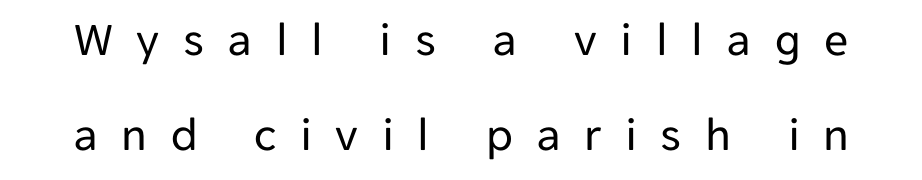
The image shows 48 px regular-weight sans-serif type, upright; set loose line spacing (1.98x), unusually wide letter spacing (+0.49 em), not underlined; low stroke contrast and a medium x-height.
